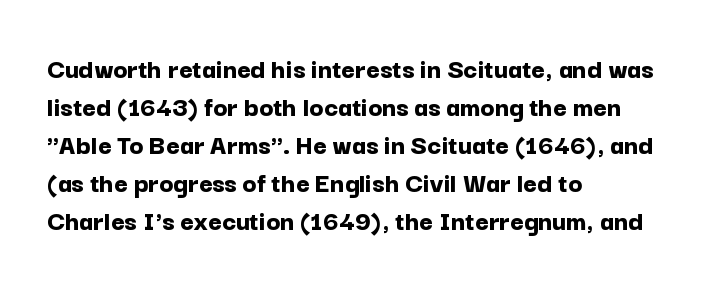
The image shows 29 px bold sans-serif type, upright; set left-aligned, normal line spacing (1.31x), normal letter spacing, not underlined; low stroke contrast and a medium x-height.
